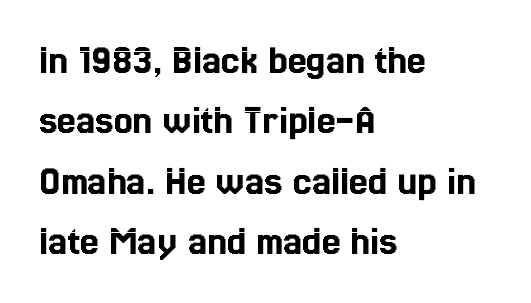
The image shows 42 px condensed type, upright; set left-aligned, normal line spacing (1.44x), normal letter spacing, not underlined; a medium x-height.
